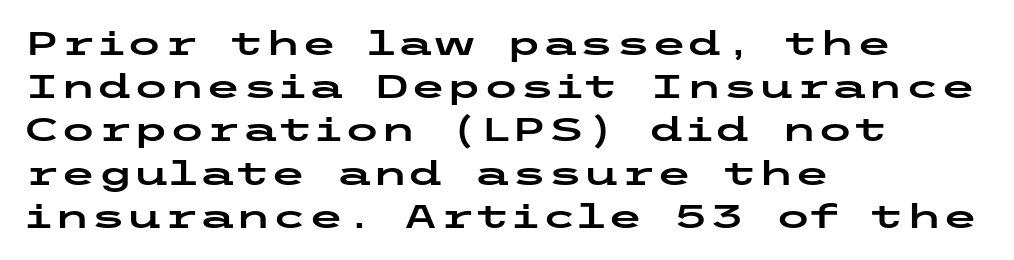
The image shows 33 px wide sans-serif type, upright; set left-aligned, normal line spacing (1.31x), normal letter spacing, not underlined; low stroke contrast and a medium x-height.
